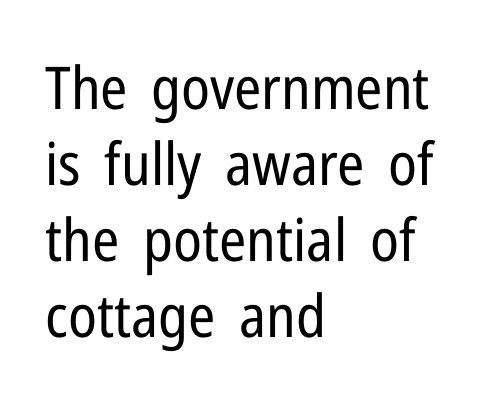
Q: Is the text bold? A: No.
Q: Is the text italic (slanted)? A: No, it is upright.
Q: Is the typeface a serif or a sans-serif typeface? A: Sans-serif.
Q: Is the text underlined? A: No.
Q: How is the paragraph aligned? A: Left-aligned.
Q: Is the spacing between letters normal or unusually wide? A: Normal.
Q: Is the spacing between lines tight, normal or loose? A: Normal.
Q: Width (condensed, normal, or wide)? A: Condensed.
Q: Stroke contrast? A: Low.
Q: x-height? A: Medium.
Q: Monospaced? A: No.
